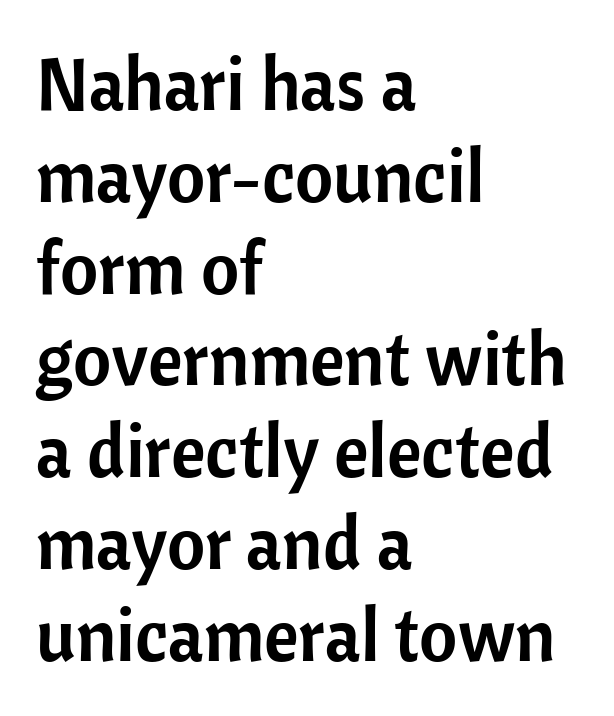
The image shows 74 px sans-serif type, upright; set left-aligned, line spacing 1.24x, normal letter spacing, not underlined; low stroke contrast and a medium x-height.
